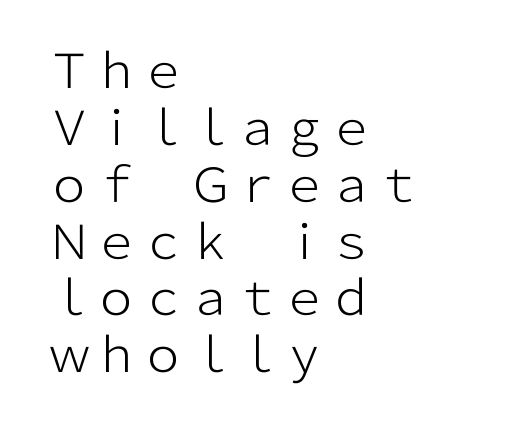
The image shows 47 px light sans-serif type, upright; set left-aligned, line spacing 1.21x, normal letter spacing, not underlined; low stroke contrast and a medium x-height.
